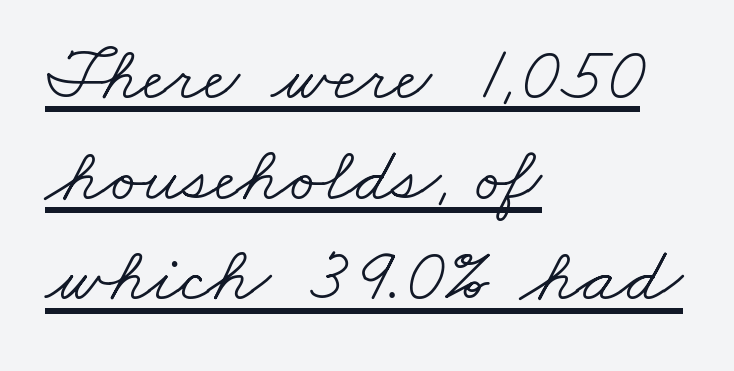
{"serif": "yes", "bold": "no", "weight": "light", "width": "wide", "stroke_contrast": "low", "x_height": "small", "monospaced": "no", "underline": "yes", "align": "left", "line_spacing": "normal", "line_spacing_ratio": 1.29, "letter_spacing": "normal", "letter_spacing_em": 0.0, "glyph_px": 78}
